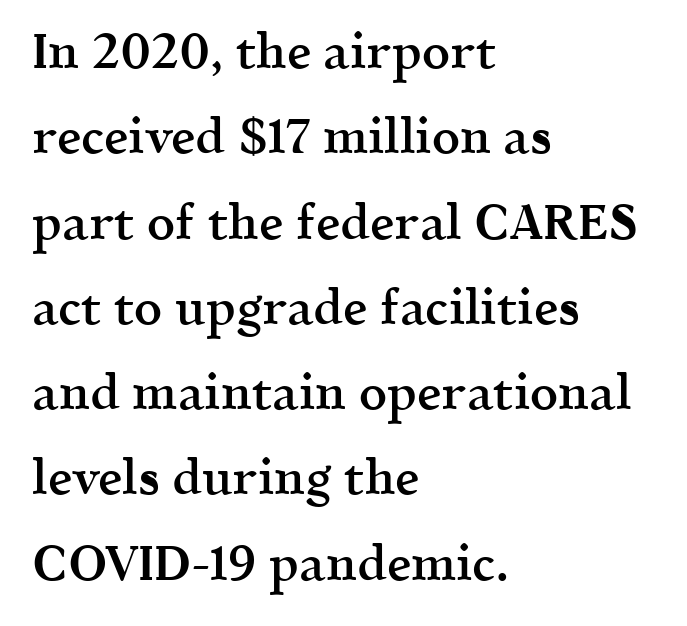
The image shows 49 px semibold serif type, upright; set left-aligned, line spacing 1.74x, normal letter spacing, not underlined; a medium x-height.
